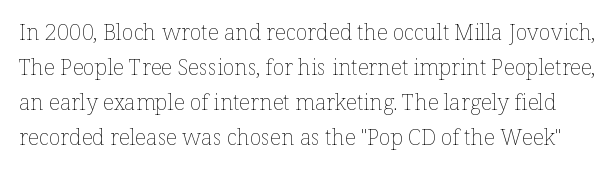
The image shows 22 px text type, upright; set normal line spacing (1.59x), normal letter spacing, not underlined.
